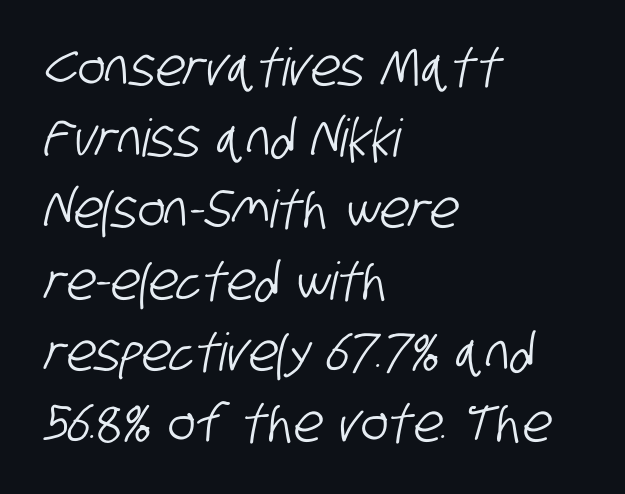
Q: Is the typeface a serif or a sans-serif typeface? A: Sans-serif.
Q: Is the text underlined? A: No.
Q: How is the paragraph aligned? A: Left-aligned.
Q: Is the spacing between letters normal or unusually wide? A: Normal.
Q: Is the spacing between lines tight, normal or loose? A: Normal.
Q: Width (condensed, normal, or wide)? A: Condensed.
Q: Stroke contrast? A: Low.
Q: x-height? A: Large.
Q: Monospaced? A: No.
